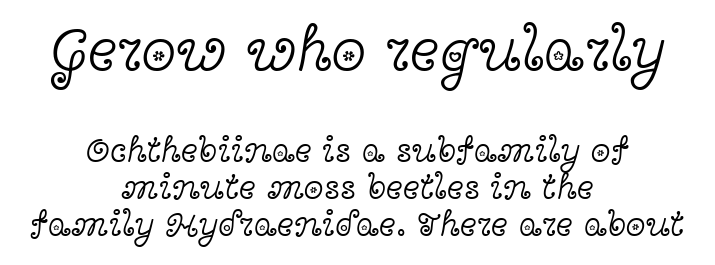
Ink coverage per letter is moderate at most. Reading top to bottom, the characters get smaller at the block break. Character widths vary here, with narrow letters taking less room than wide ones. A bare baseline throughout the passage.
